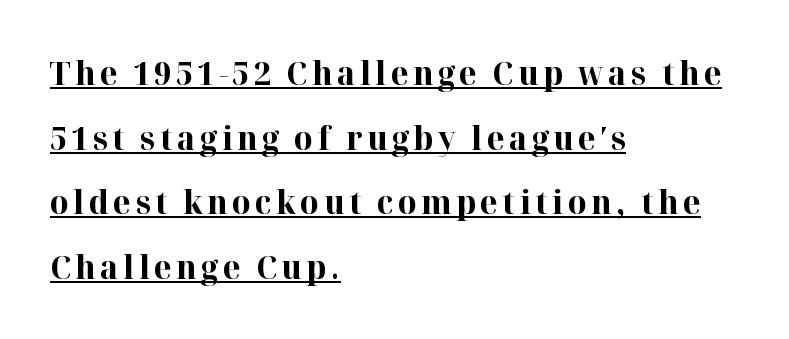
Strokes here are thick enough to call this a true bold. Somebody hit Ctrl+U on this one — the words are underlined. The letters carry serifs — small finishing strokes at the ends of their stems. Here the designer chose a conventional face with non-uniform glyph widths.
